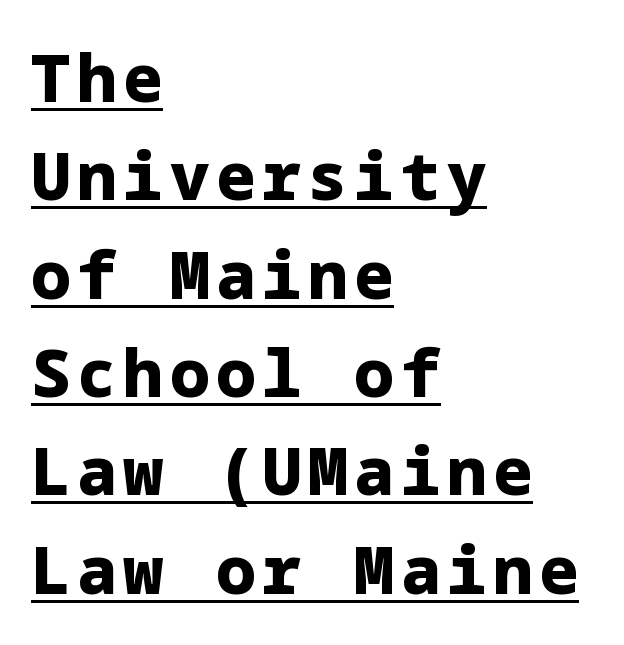
The image shows 66 px heavy sans-serif type, upright; set left-aligned, normal line spacing (1.49x), underlined; low stroke contrast and a medium x-height.
